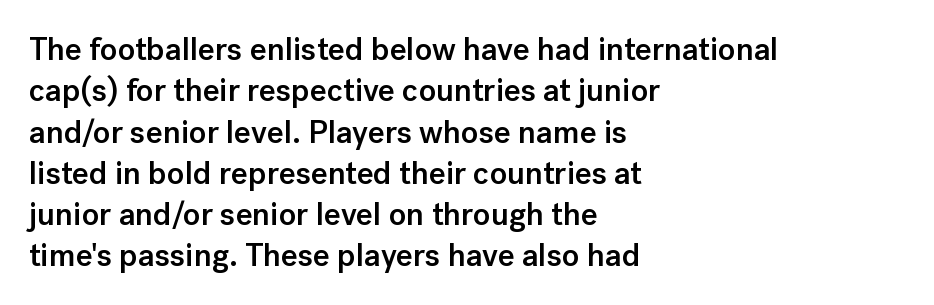
The image shows 32 px semibold sans-serif type, upright; set left-aligned, normal line spacing (1.29x), normal letter spacing, not underlined; low stroke contrast and a medium x-height.
